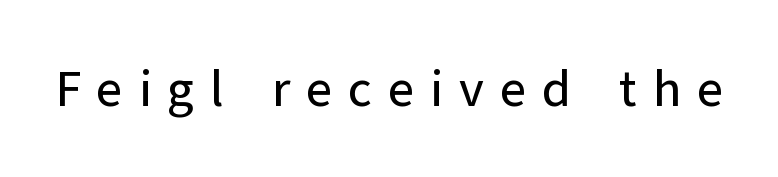
The image shows 51 px sans-serif type, upright; set unusually wide letter spacing (+0.31 em), not underlined; low stroke contrast and a medium x-height.
